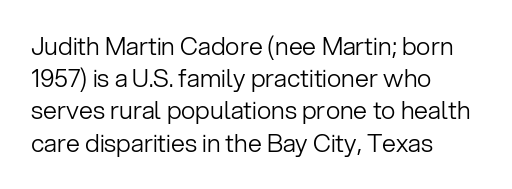
{"italic": "no", "bold": "no", "underline": "no", "align": "left", "line_spacing": "normal", "line_spacing_ratio": 1.29, "letter_spacing": "normal", "letter_spacing_em": 0.0, "glyph_px": 25}
